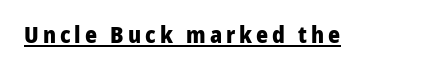
The image shows 23 px bold type, upright; set underlined.
